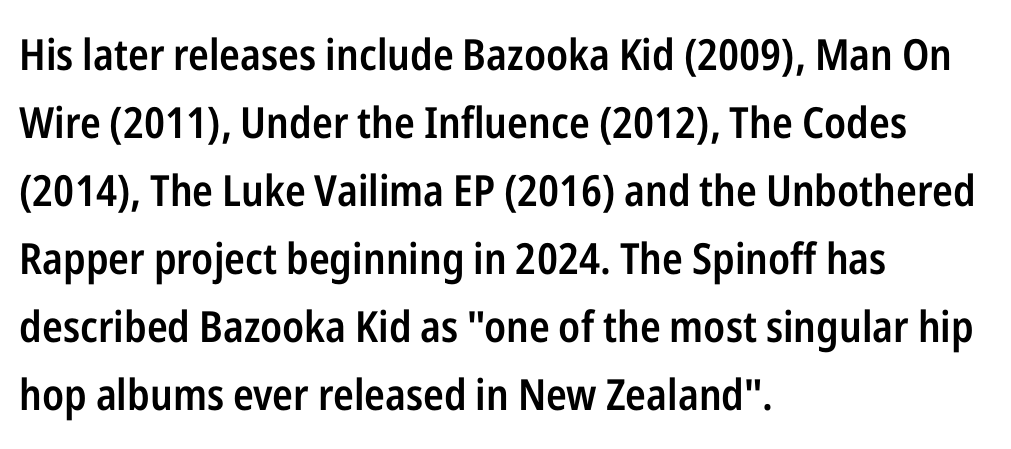
Q: Is the text bold? A: Semi-bold.
Q: Is the text italic (slanted)? A: No, it is upright.
Q: Is the typeface a serif or a sans-serif typeface? A: Sans-serif.
Q: Is the text underlined? A: No.
Q: How is the paragraph aligned? A: Left-aligned.
Q: Is the spacing between letters normal or unusually wide? A: Normal.
Q: Is the spacing between lines tight, normal or loose? A: Normal.
Q: Width (condensed, normal, or wide)? A: Condensed.
Q: Stroke contrast? A: Low.
Q: x-height? A: Medium.
Q: Monospaced? A: No.
